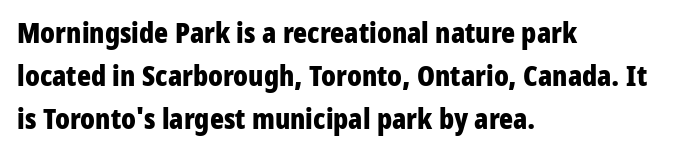
The image shows 29 px bold, condensed sans-serif type, upright; set left-aligned, normal line spacing (1.49x), normal letter spacing, not underlined; low stroke contrast and a medium x-height.
